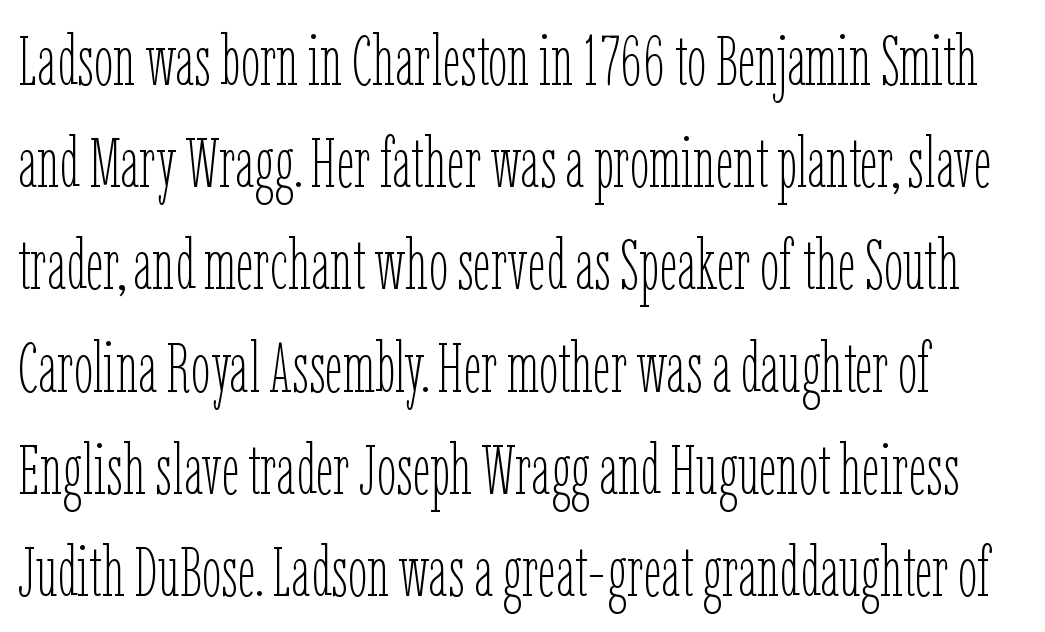
Q: Is the text bold? A: No.
Q: Is the text italic (slanted)? A: No, it is upright.
Q: Is the text underlined? A: No.
Q: Is the spacing between letters normal or unusually wide? A: Normal.
Q: Is the spacing between lines tight, normal or loose? A: Normal.
Q: Width (condensed, normal, or wide)? A: Condensed.
Q: Stroke contrast? A: Low.
Q: x-height? A: Medium.
Q: Monospaced? A: No.
